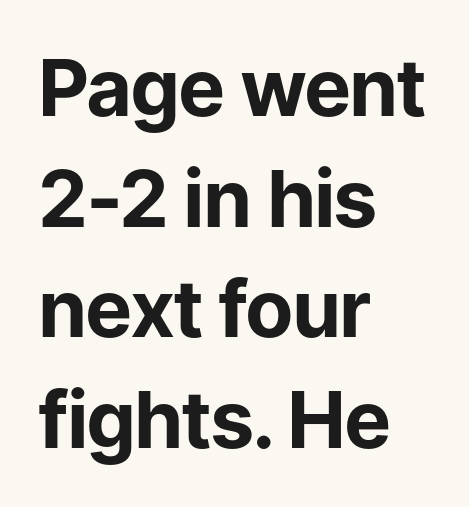
Q: Is the text bold? A: Yes.
Q: Is the text italic (slanted)? A: No, it is upright.
Q: Is the typeface a serif or a sans-serif typeface? A: Sans-serif.
Q: Is the text underlined? A: No.
Q: How is the paragraph aligned? A: Left-aligned.
Q: Is the spacing between letters normal or unusually wide? A: Normal.
Q: Is the spacing between lines tight, normal or loose? A: Normal.
Q: Width (condensed, normal, or wide)? A: Normal.
Q: Stroke contrast? A: Low.
Q: x-height? A: Medium.
Q: Monospaced? A: No.
